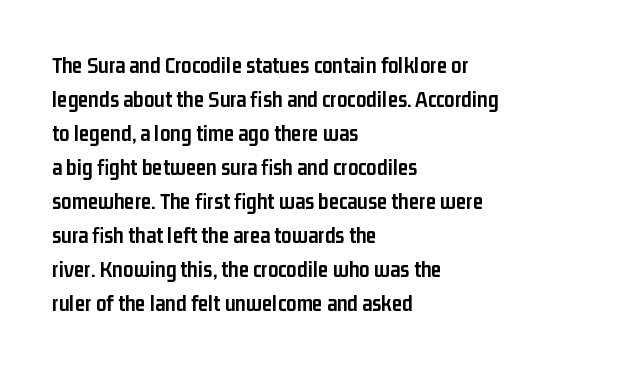
The strip under each line holds only bare page. How are the letters spaced? Ordinarily, with no added tracking. Line spacing here is normal. This rendering uses left alignment, leaving the right contour irregular. When letters stand straight like this, we call the style roman or upright. The rendering uses a bold face; every stroke is thick and dark.
